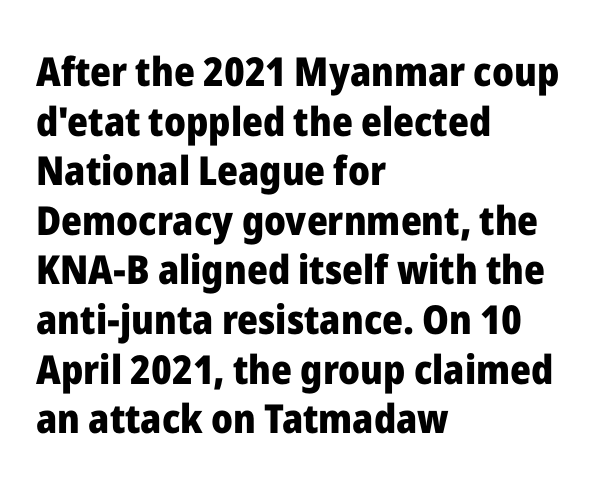
The image shows 40 px heavy sans-serif type, upright; set left-aligned, line spacing 1.24x, normal letter spacing, not underlined; low stroke contrast and a medium x-height.
